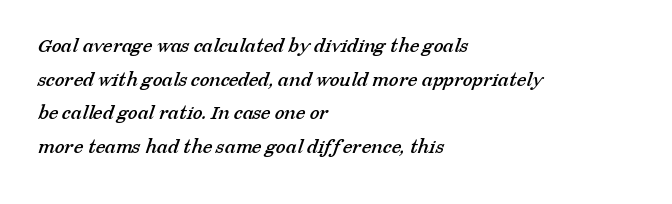
Q: Is the text underlined? A: No.
Q: How is the paragraph aligned? A: Left-aligned.
Q: Is the spacing between letters normal or unusually wide? A: Normal.
Q: Is the spacing between lines tight, normal or loose? A: Normal.
